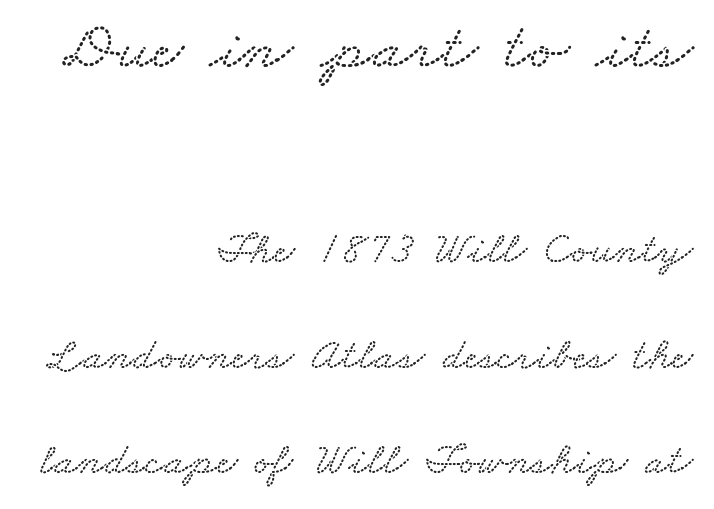
Look at the tracking — it's just the regular setting, nothing added. No word sits above an underline. In this sample the first text group is rendered at the bigger scale. The face used here is proportionally spaced, like ordinary book or web type. The paragraph shown leans on its right margin. How would I describe the line gaps? Wide and relaxed.
